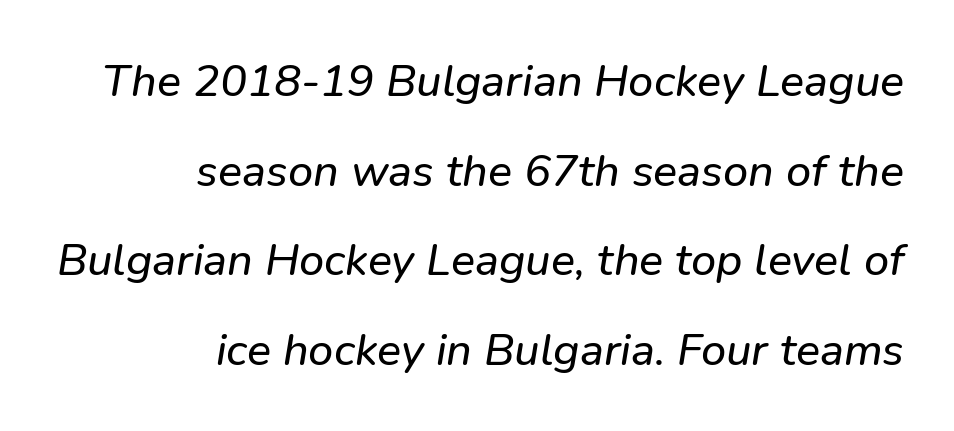
{"serif": "no", "width": "normal", "stroke_contrast": "low", "x_height": "medium", "monospaced": "no", "underline": "no", "align": "right", "line_spacing": "loose", "line_spacing_ratio": 1.99, "letter_spacing": "normal", "letter_spacing_em": 0.0, "glyph_px": 45}
